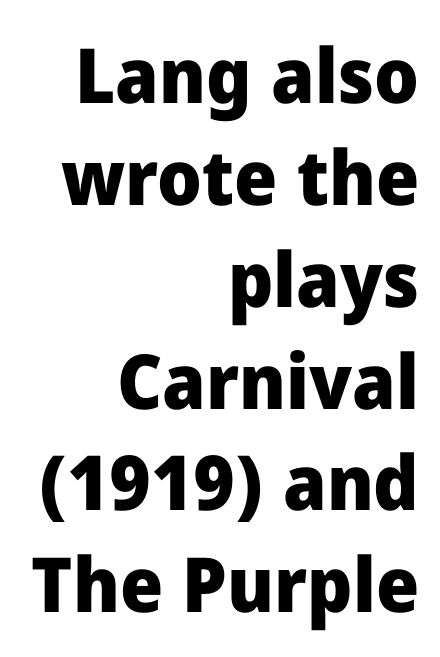
Q: Is the text bold? A: Yes.
Q: Is the text italic (slanted)? A: No, it is upright.
Q: Is the typeface a serif or a sans-serif typeface? A: Sans-serif.
Q: Is the text underlined? A: No.
Q: How is the paragraph aligned? A: Right-aligned.
Q: Is the spacing between letters normal or unusually wide? A: Normal.
Q: Is the spacing between lines tight, normal or loose? A: Normal.
Q: Width (condensed, normal, or wide)? A: Normal.
Q: Stroke contrast? A: Low.
Q: x-height? A: Medium.
Q: Monospaced? A: No.
